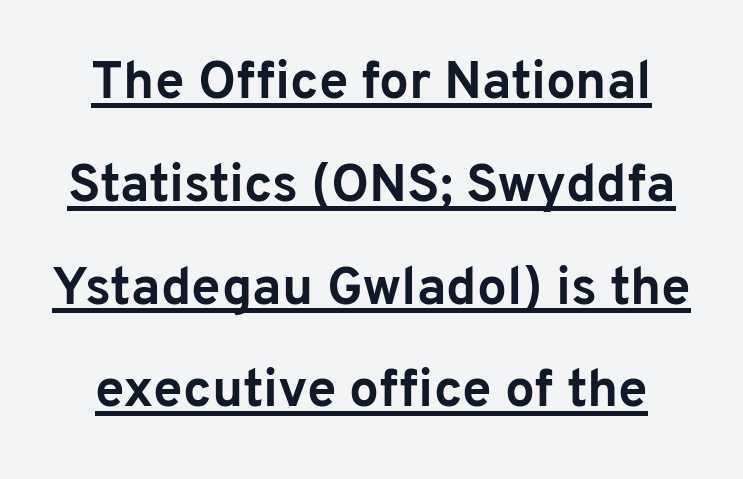
Do the characters align in a grid? No, the font is proportional. The font family rendered here belongs to the sans-serif group. The passage shown is emphatically bold. Spacing between characters is what you'd get straight out of the box. The sample's only ornament is a line tracing under the words. Vertically, the passage feels expansive, rows floating well apart.
